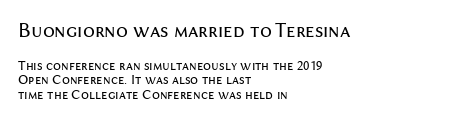
The image shows 21 px text type, upright; set left-aligned, tight line spacing (1.04x), normal letter spacing, not underlined; the first (top) block is 1.5x larger.
